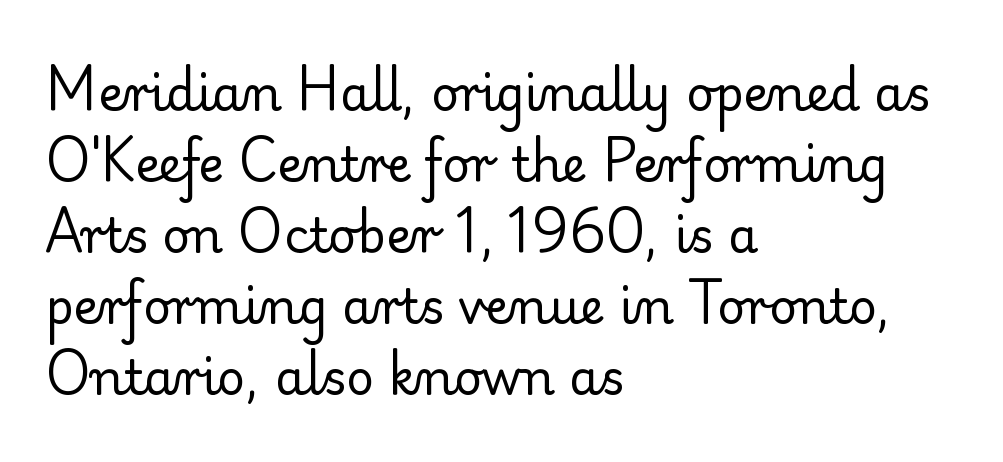
{"serif": "yes", "italic": "no", "bold": "no", "weight": "regular", "width": "normal", "stroke_contrast": "low", "x_height": "small", "monospaced": "no", "underline": "no", "align": "left", "line_spacing": "normal", "line_spacing_ratio": 1.48, "letter_spacing": "normal", "letter_spacing_em": 0.0, "glyph_px": 48}
